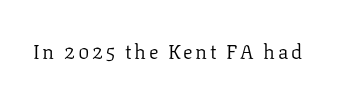
The type sits square on the baseline with zero lean. The strip under each line holds only bare page. Is the stroke heavy? The answer is a plain regular-or-lighter.
